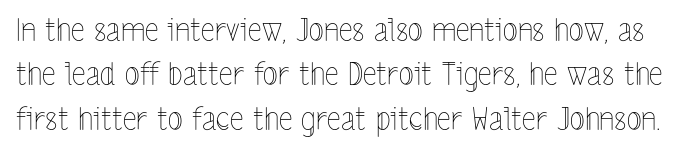
Q: Is the text bold? A: No.
Q: Is the text italic (slanted)? A: No, it is upright.
Q: Is the text underlined? A: No.
Q: Is the spacing between letters normal or unusually wide? A: Normal.
Q: Is the spacing between lines tight, normal or loose? A: Normal.
Q: Width (condensed, normal, or wide)? A: Condensed.
Q: x-height? A: Medium.
Q: Monospaced? A: No.
